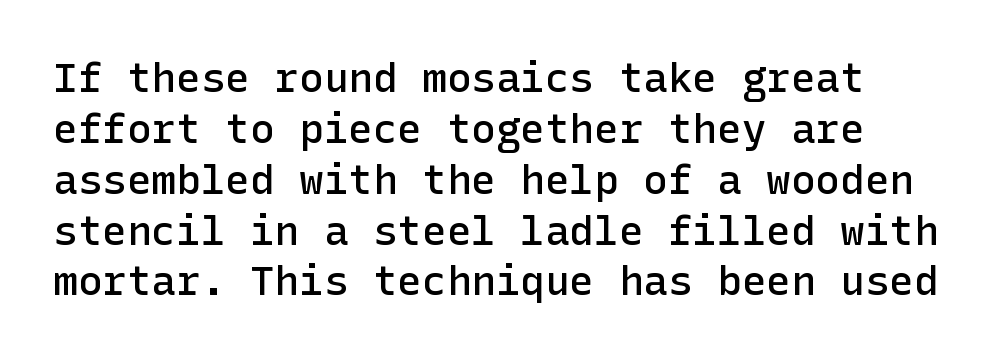
Q: Is the text bold? A: Semi-bold.
Q: Is the text italic (slanted)? A: No, it is upright.
Q: Is the typeface a serif or a sans-serif typeface? A: Sans-serif.
Q: Is the text underlined? A: No.
Q: Is the spacing between letters normal or unusually wide? A: Normal.
Q: Width (condensed, normal, or wide)? A: Normal.
Q: Stroke contrast? A: Low.
Q: x-height? A: Medium.
